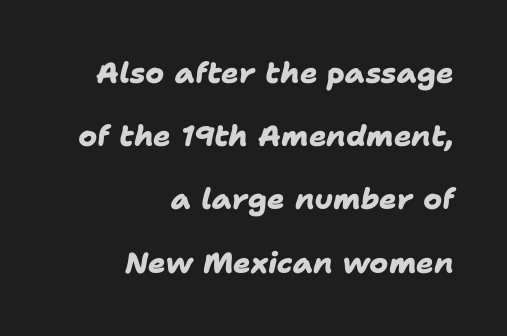
Q: Is the text bold? A: Yes.
Q: Is the typeface a serif or a sans-serif typeface? A: Sans-serif.
Q: Is the text underlined? A: No.
Q: How is the paragraph aligned? A: Right-aligned.
Q: Is the spacing between letters normal or unusually wide? A: Normal.
Q: Is the spacing between lines tight, normal or loose? A: Loose.
Q: Width (condensed, normal, or wide)? A: Normal.
Q: Stroke contrast? A: Low.
Q: x-height? A: Medium.
Q: Monospaced? A: No.
